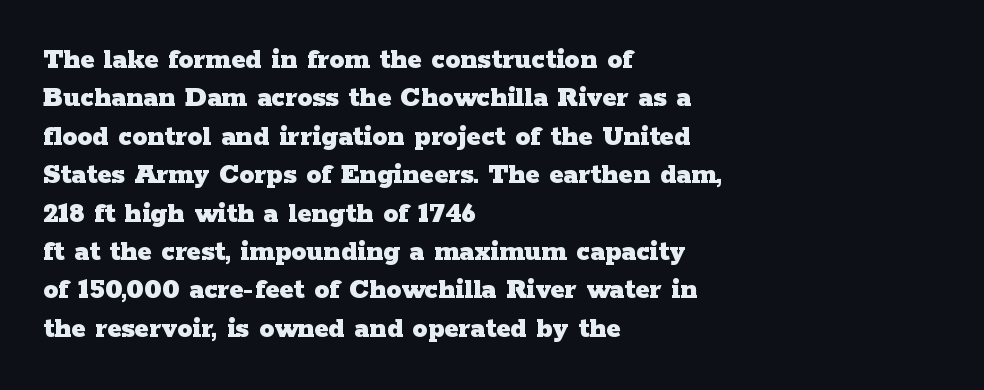
{"serif": "yes", "italic": "no", "bold": "yes", "weight": "heavy", "width": "wide", "stroke_contrast": "low", "x_height": "medium", "monospaced": "no", "underline": "no", "align": "left", "line_spacing": "normal", "line_spacing_ratio": 1.28, "letter_spacing": "normal", "letter_spacing_em": 0.0, "glyph_px": 30}
